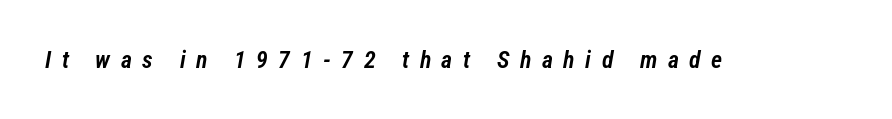
Q: Is the text bold? A: Semi-bold.
Q: Is the text italic (slanted)? A: Yes, it leans right by about 12 degrees.
Q: Is the text underlined? A: No.
Q: Is the spacing between letters normal or unusually wide? A: Unusually wide.
